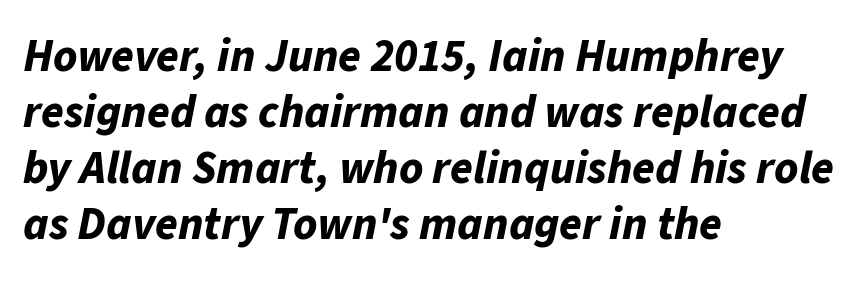
The image shows 46 px bold type, italic (leaning right); set left-aligned, line spacing 1.22x, normal letter spacing, not underlined; low stroke contrast and a medium x-height.
